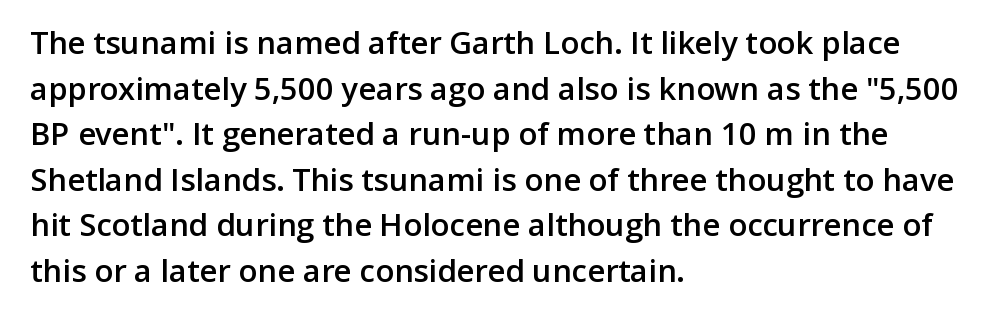
{"serif": "no", "italic": "no", "bold": "semi", "weight": "semibold", "width": "normal", "stroke_contrast": "low", "x_height": "medium", "monospaced": "no", "underline": "no", "align": "left", "line_spacing": "normal", "line_spacing_ratio": 1.47, "letter_spacing": "normal", "letter_spacing_em": 0.0, "glyph_px": 31}
